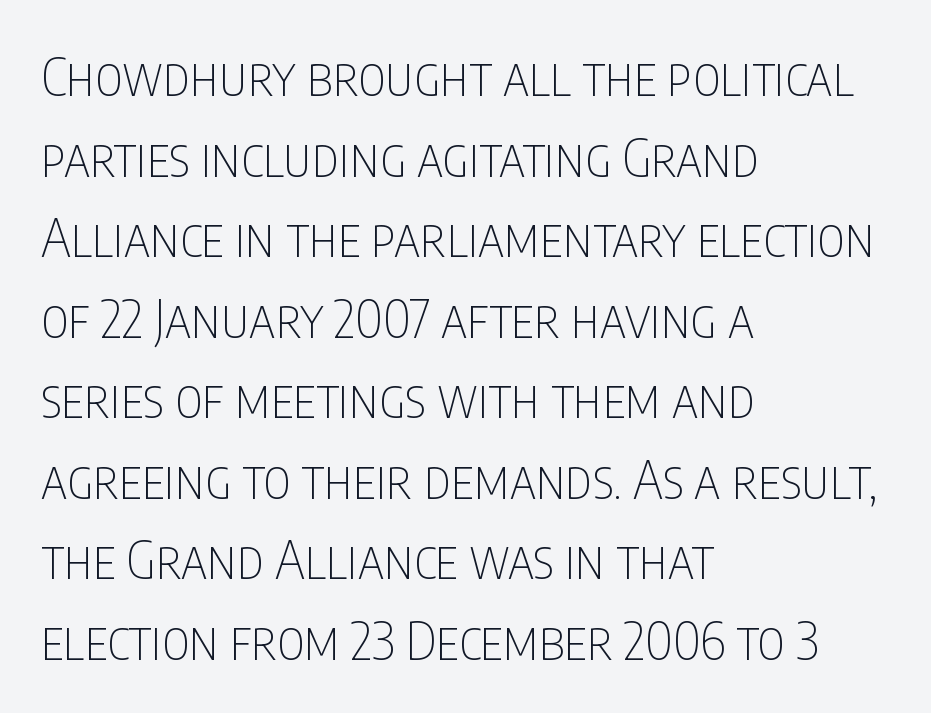
The image shows 53 px thin, condensed sans-serif type, upright; set left-aligned, normal line spacing (1.52x), normal letter spacing, not underlined; low stroke contrast and a large x-height.
